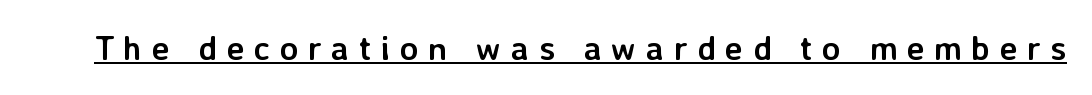
{"serif": "no", "italic": "no", "bold": "yes", "weight": "semibold", "width": "normal", "stroke_contrast": "low", "x_height": "medium", "monospaced": "no", "underline": "yes", "letter_spacing": "wide", "letter_spacing_em": 0.28, "glyph_px": 34}
